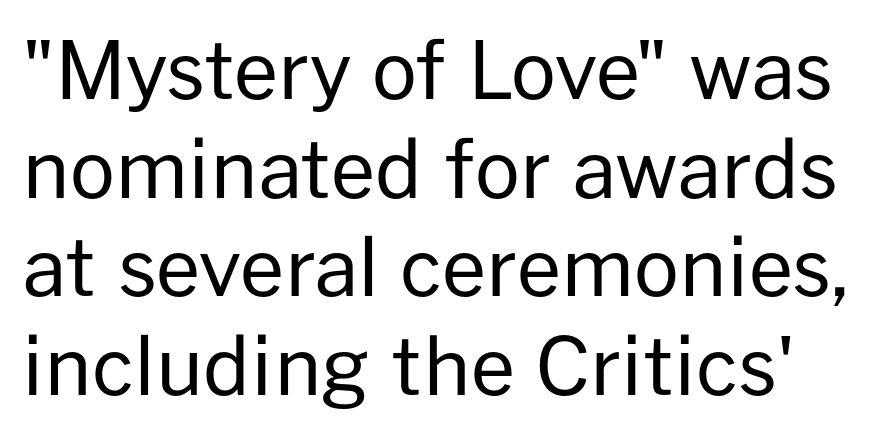
Q: Is the text bold? A: No.
Q: Is the text italic (slanted)? A: No, it is upright.
Q: Is the typeface a serif or a sans-serif typeface? A: Sans-serif.
Q: Is the text underlined? A: No.
Q: Is the spacing between letters normal or unusually wide? A: Normal.
Q: Is the spacing between lines tight, normal or loose? A: Normal.
Q: Width (condensed, normal, or wide)? A: Normal.
Q: Stroke contrast? A: Low.
Q: x-height? A: Medium.
Q: Monospaced? A: No.
